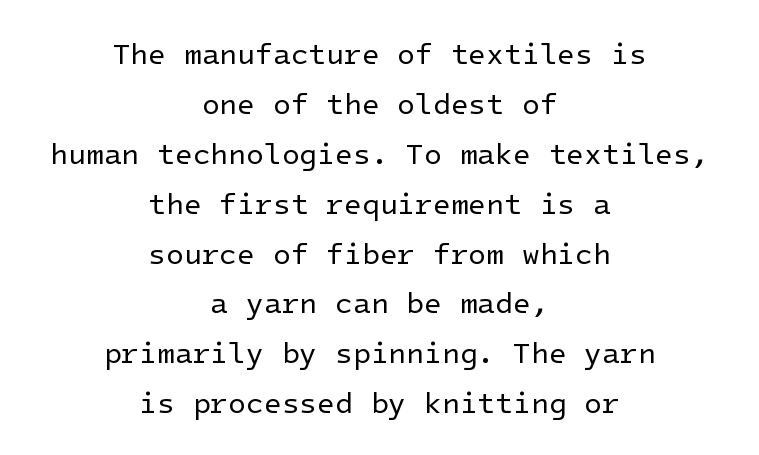
The image shows 29 px regular-weight sans-serif type, upright; set centered, line spacing 1.72x, normal letter spacing, not underlined; low stroke contrast and a medium x-height.
